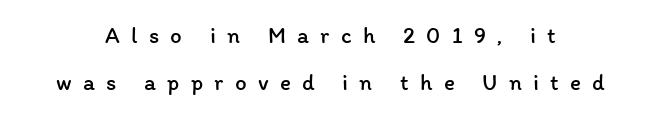
{"italic": "no", "bold": "no", "underline": "no", "line_spacing": "loose", "line_spacing_ratio": 2.06, "letter_spacing": "wide", "letter_spacing_em": 0.49, "glyph_px": 23}
